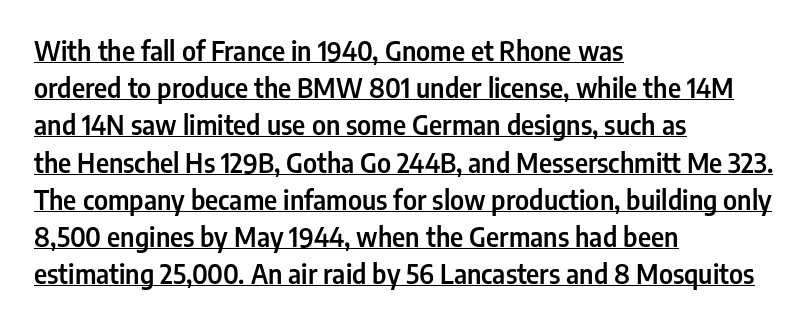
You can see a thin bar hugging the bottom of the glyphs. No italicization has been applied; the sample stays upright. You could call the tracking neutral — neither tight nor loose. The ragged edge is on the right, which tells us the setting is flush left. The rows are spaced the way most documents space them.
